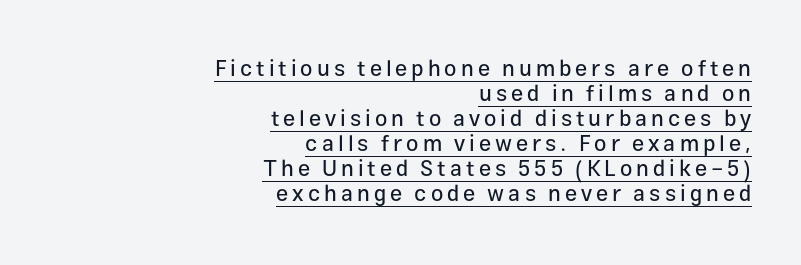
Is there much room between lines? No — they nearly touch. The lettering is marked with a stroke running underneath it. Layout note: lines flush right. The axis of the letterforms is exactly vertical.
